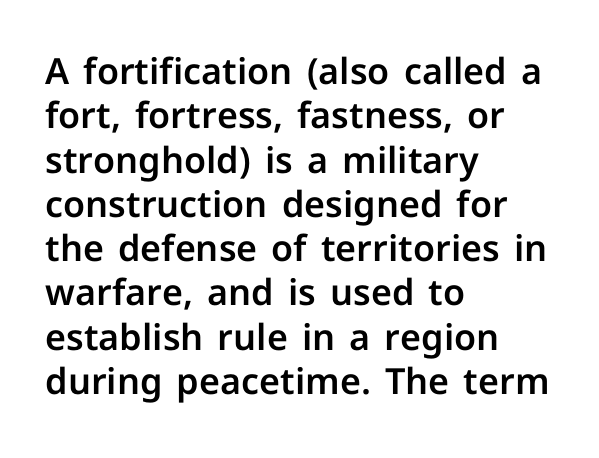
Q: Is the text italic (slanted)? A: No, it is upright.
Q: Is the typeface a serif or a sans-serif typeface? A: Sans-serif.
Q: Is the text underlined? A: No.
Q: How is the paragraph aligned? A: Left-aligned.
Q: Is the spacing between letters normal or unusually wide? A: Normal.
Q: Width (condensed, normal, or wide)? A: Normal.
Q: Stroke contrast? A: Low.
Q: x-height? A: Medium.
Q: Monospaced? A: No.
